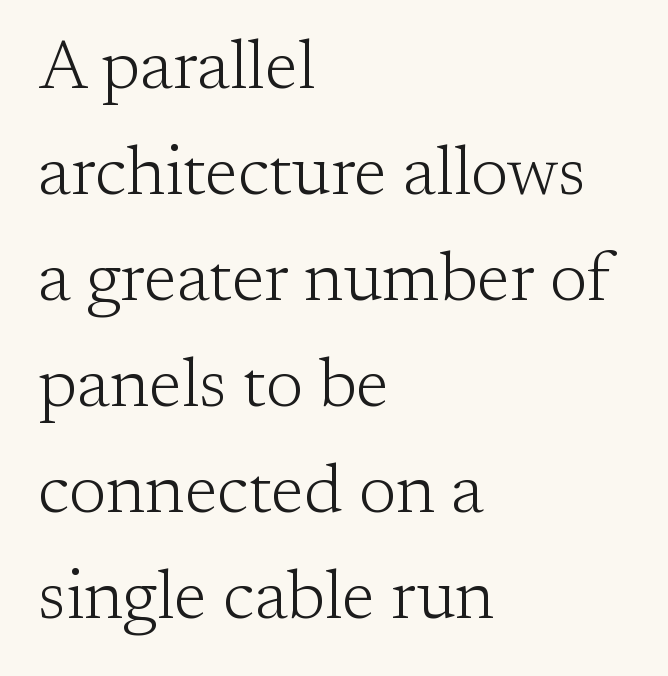
The image shows 68 px light serif type, upright; set left-aligned, normal line spacing (1.56x), normal letter spacing, not underlined; low stroke contrast and a medium x-height.
